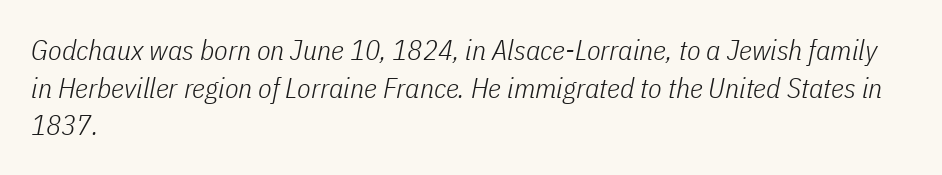
This reads as an unemphasized weight, regular at the heaviest. Descenders hang freely into open space. The tracking reads as untouched default to a designer's eye. Line beginnings align vertically; line endings do not.
